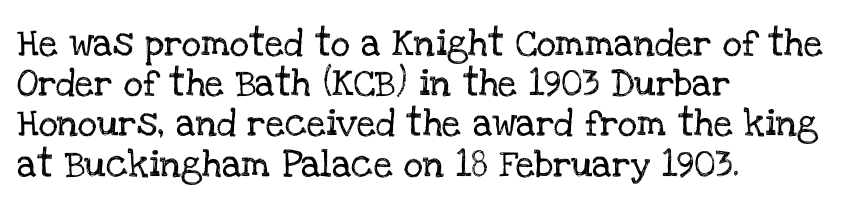
Q: Is the text italic (slanted)? A: No, it is upright.
Q: Is the text underlined? A: No.
Q: How is the paragraph aligned? A: Left-aligned.
Q: Is the spacing between letters normal or unusually wide? A: Normal.
Q: Is the spacing between lines tight, normal or loose? A: Normal.
